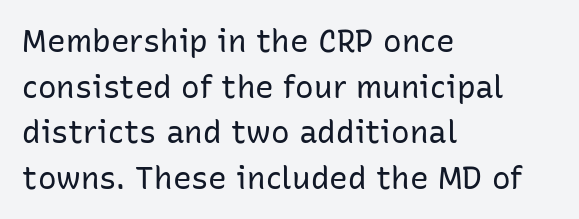
{"serif": "no", "italic": "no", "bold": "no", "weight": "regular", "width": "normal", "stroke_contrast": "low", "x_height": "medium", "monospaced": "no", "underline": "no", "align": "left", "line_spacing": "normal", "line_spacing_ratio": 1.47, "letter_spacing": "normal", "letter_spacing_em": 0.0, "glyph_px": 31}
